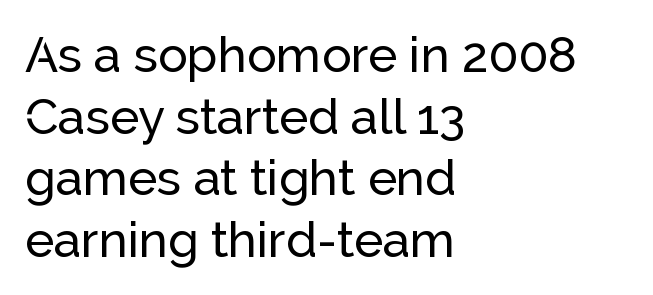
Each word holds together tightly as a unit, with standard inter-letter gaps. Here the designer chose a conventional face with non-uniform glyph widths. Check the space under the baseline: it is left empty. Serifs: no, the terminals of the letterforms are clean. The typesetter chose a ragged-right arrangement here.
